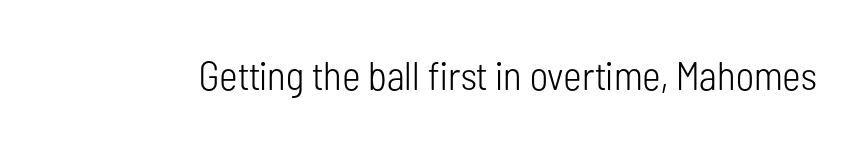
Q: Is the text bold? A: No.
Q: Is the text italic (slanted)? A: No, it is upright.
Q: Is the typeface a serif or a sans-serif typeface? A: Sans-serif.
Q: Is the text underlined? A: No.
Q: Is the spacing between letters normal or unusually wide? A: Normal.
Q: Width (condensed, normal, or wide)? A: Condensed.
Q: Stroke contrast? A: Low.
Q: x-height? A: Medium.
Q: Monospaced? A: No.
